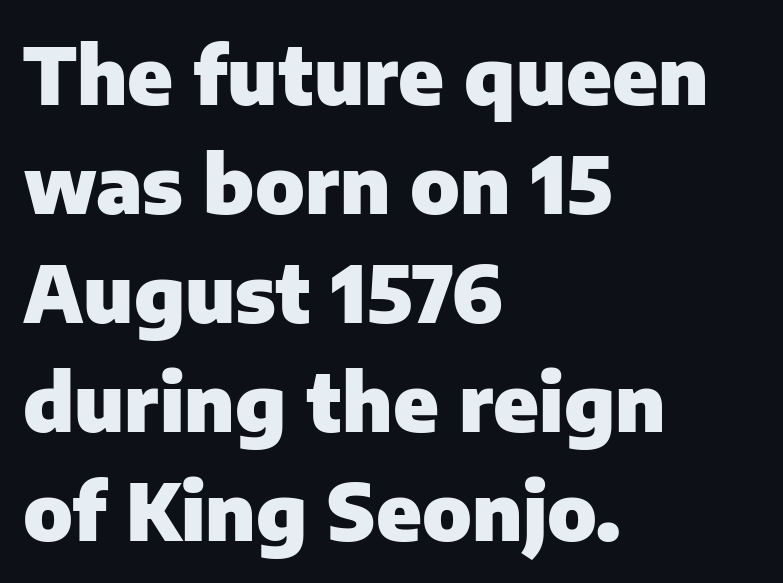
Q: Is the text bold? A: Yes.
Q: Is the text italic (slanted)? A: No, it is upright.
Q: Is the typeface a serif or a sans-serif typeface? A: Sans-serif.
Q: Is the text underlined? A: No.
Q: How is the paragraph aligned? A: Left-aligned.
Q: Is the spacing between letters normal or unusually wide? A: Normal.
Q: Is the spacing between lines tight, normal or loose? A: Normal.
Q: Width (condensed, normal, or wide)? A: Normal.
Q: Stroke contrast? A: Low.
Q: x-height? A: Medium.
Q: Monospaced? A: No.
